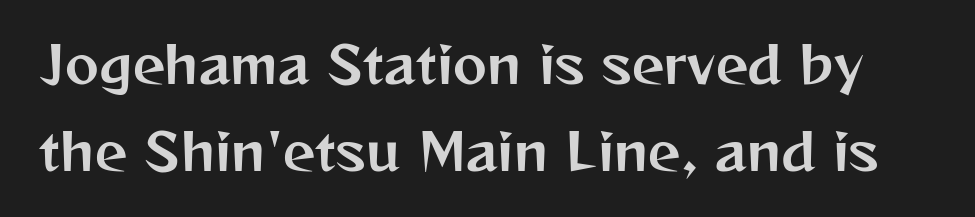
{"serif": "no", "italic": "no", "width": "normal", "stroke_contrast": "medium", "x_height": "medium", "monospaced": "no", "underline": "no", "line_spacing": "normal", "line_spacing_ratio": 1.7, "letter_spacing": "normal", "letter_spacing_em": 0.0, "glyph_px": 51}
